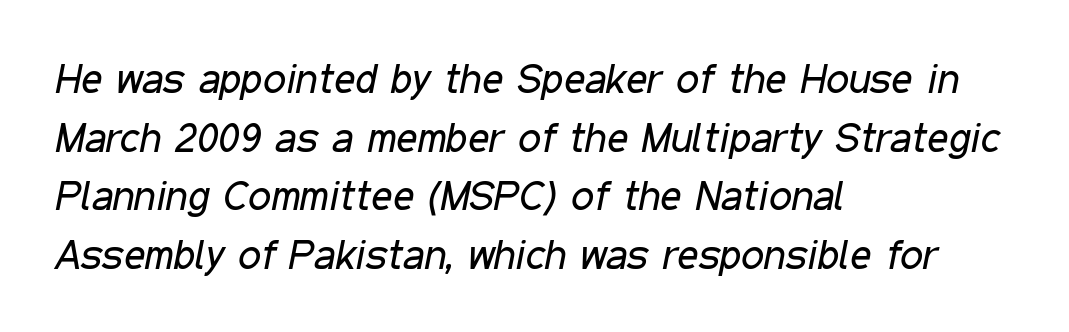
Decoration check: the copy has no underline. The font's italic variant was chosen for this text. Stem width sits at or under what a default text font uses. The passage shown is typed in a proportional face where columns would drift.
